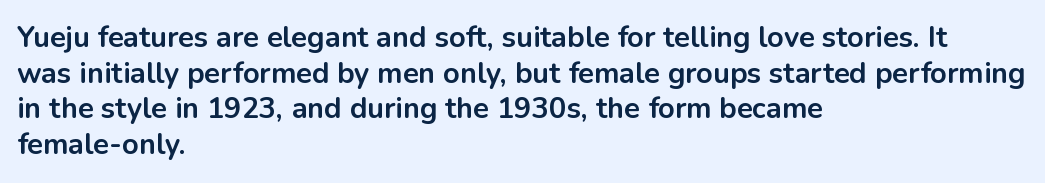
Q: Is the text bold? A: Yes.
Q: Is the text italic (slanted)? A: No, it is upright.
Q: Is the typeface a serif or a sans-serif typeface? A: Sans-serif.
Q: Is the text underlined? A: No.
Q: How is the paragraph aligned? A: Left-aligned.
Q: Is the spacing between letters normal or unusually wide? A: Normal.
Q: Width (condensed, normal, or wide)? A: Normal.
Q: Stroke contrast? A: Low.
Q: x-height? A: Medium.
Q: Monospaced? A: No.
